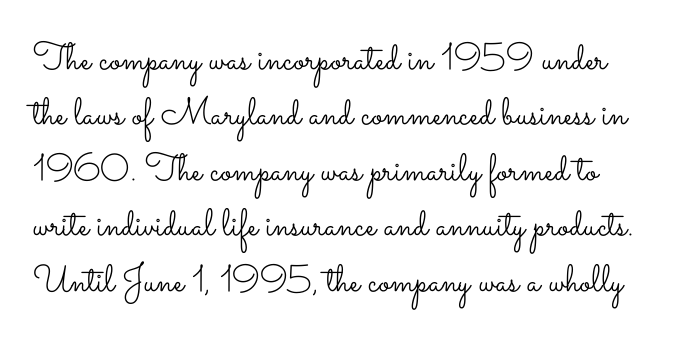
The image shows 38 px light, wide type; set normal line spacing (1.46x), normal letter spacing, not underlined; low stroke contrast and a small x-height.
